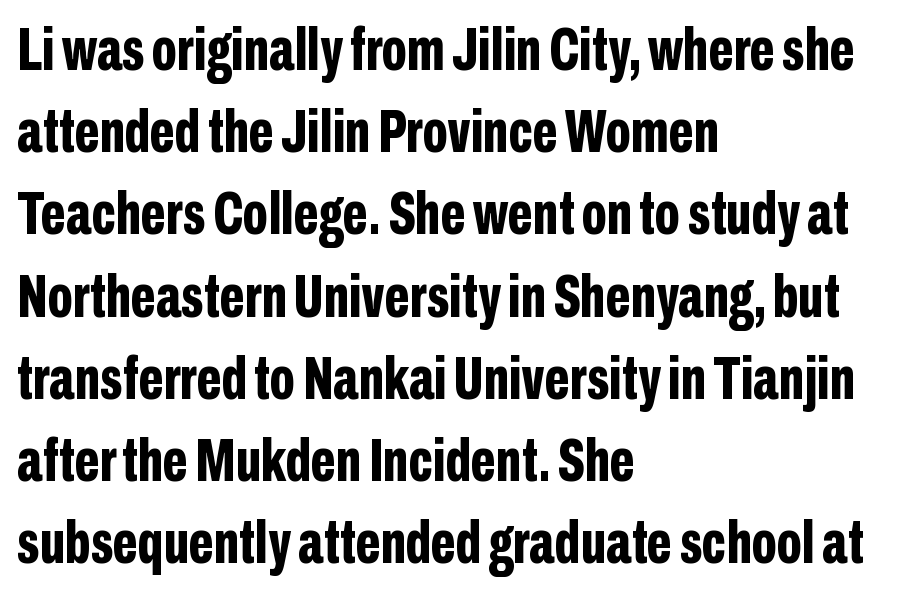
The image shows 60 px bold, condensed sans-serif type, upright; set left-aligned, normal line spacing (1.37x), normal letter spacing, not underlined; low stroke contrast and a medium x-height.
